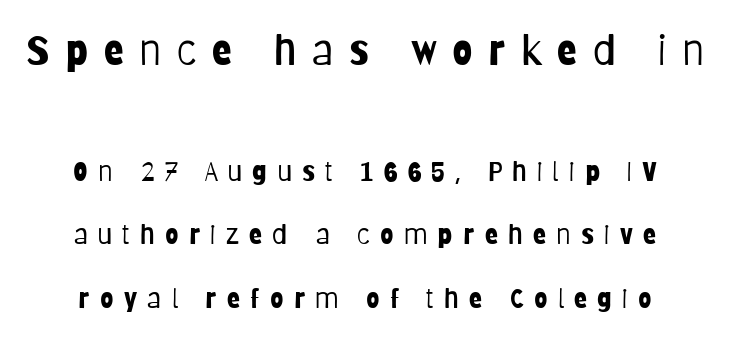
You could fit nearly another row in the gap between these rows. Note the varied advance widths — an 'i' is clearly narrower than an 'm'. Compare the two chunks: the upper has the greater cap height. Tracking here is generous; glyphs stand well apart from one another. Honestly, there is no underline to notice here at all. Bold? No — there's no thickening of the strokes.
